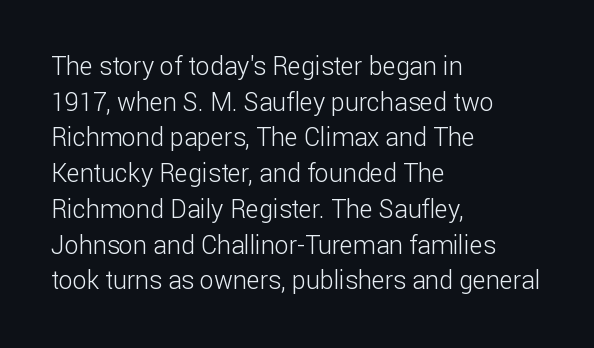
No word sits above an underline. These lines stack with their left ends in a neat column. The line-height multiplier appears to be the usual default. Ordinary non-slanted type is in use. Students, note that the glyphs here touch the page at normal intervals.
